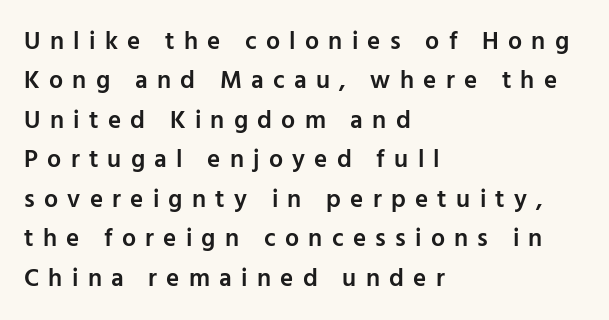
There is plenty of visible air inserted between adjacent glyphs. Where is the straight margin? On the left. Style check: upright. A normal amount of white space separates one row of letters from the next. Anything drawn beneath the words? Only blank space.
